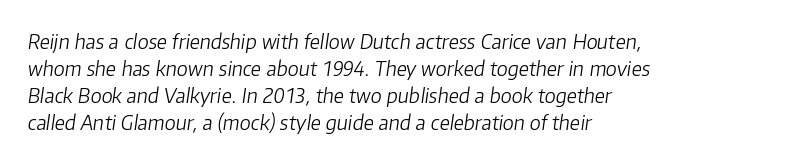
Q: Is the text bold? A: No.
Q: Is the text italic (slanted)? A: Yes, it leans right by about 8 degrees.
Q: Is the text underlined? A: No.
Q: How is the paragraph aligned? A: Left-aligned.
Q: Is the spacing between letters normal or unusually wide? A: Normal.
Q: Is the spacing between lines tight, normal or loose? A: Normal.
